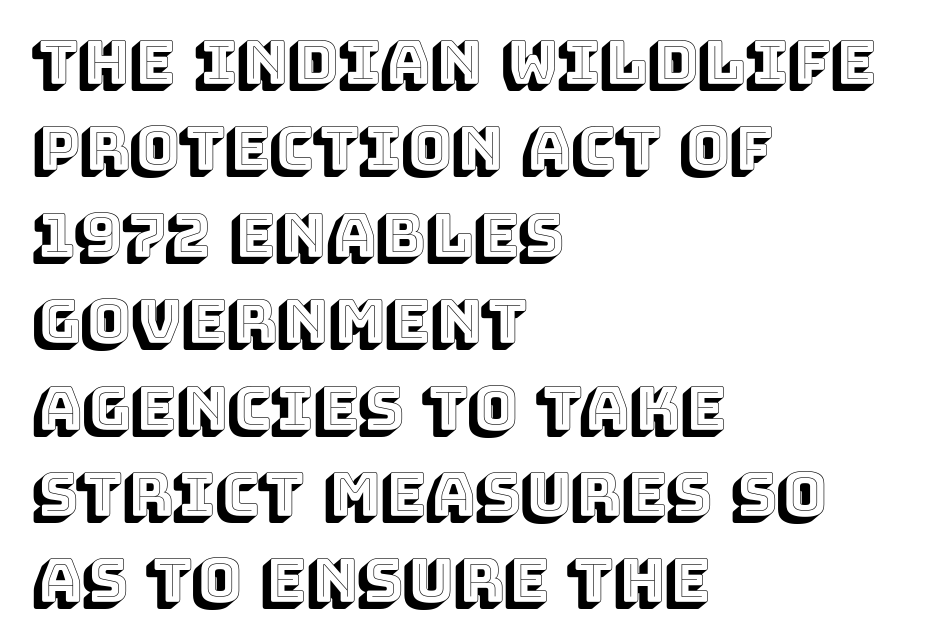
Layout note: lines flush left. Here the designer chose a conventional face with non-uniform glyph widths. Nobody drew a line under any word here. It's the straight-up-and-down kind of type. The space between consecutive lines is moderate.
